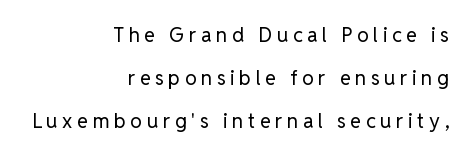
Q: Is the text bold? A: No.
Q: Is the text italic (slanted)? A: No, it is upright.
Q: Is the text underlined? A: No.
Q: How is the paragraph aligned? A: Right-aligned.
Q: Is the spacing between letters normal or unusually wide? A: Unusually wide.
Q: Is the spacing between lines tight, normal or loose? A: Loose.
